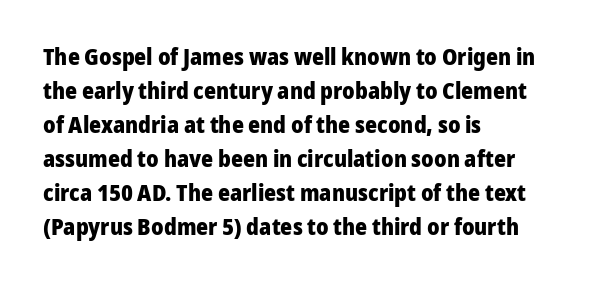
The image shows 23 px bold type, upright; set left-aligned, normal line spacing (1.48x), normal letter spacing, not underlined.
